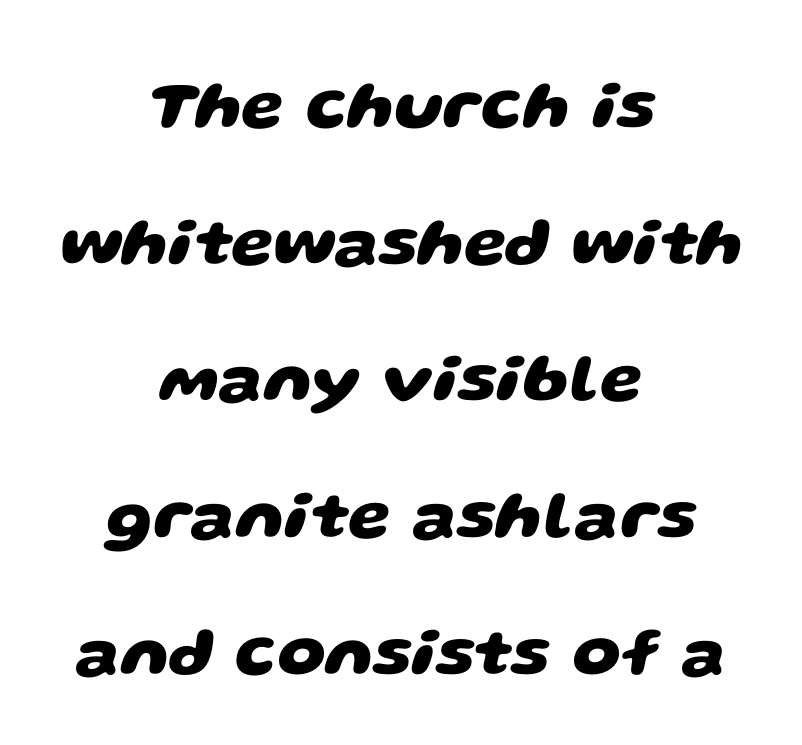
Q: Is the text bold? A: Yes.
Q: Is the typeface a serif or a sans-serif typeface? A: Sans-serif.
Q: Is the text underlined? A: No.
Q: How is the paragraph aligned? A: Centered.
Q: Is the spacing between letters normal or unusually wide? A: Normal.
Q: Is the spacing between lines tight, normal or loose? A: Loose.
Q: Width (condensed, normal, or wide)? A: Wide.
Q: Stroke contrast? A: Low.
Q: x-height? A: Large.
Q: Monospaced? A: No.
